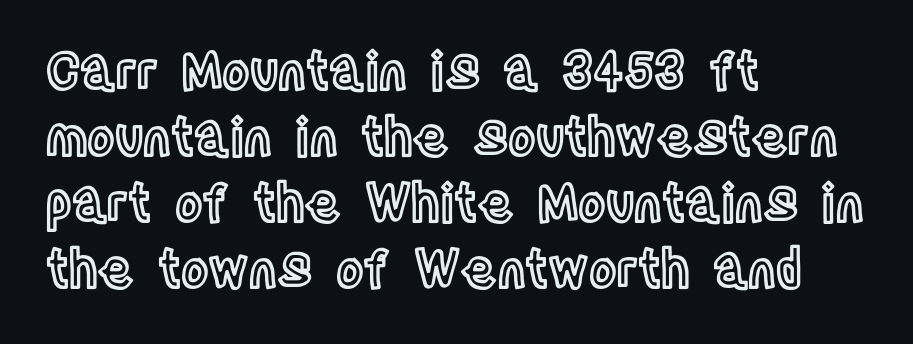
Q: Is the text italic (slanted)? A: No, it is upright.
Q: Is the text underlined? A: No.
Q: How is the paragraph aligned? A: Left-aligned.
Q: Is the spacing between letters normal or unusually wide? A: Normal.
Q: Is the spacing between lines tight, normal or loose? A: Normal.
Q: Width (condensed, normal, or wide)? A: Condensed.
Q: x-height? A: Large.
Q: Monospaced? A: No.
